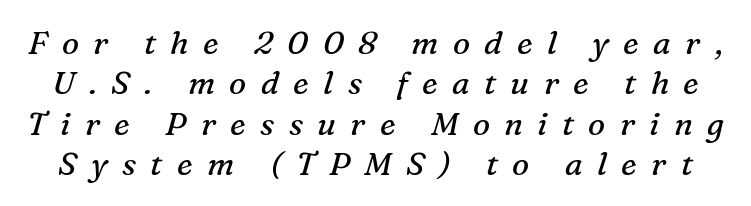
Q: Is the text bold? A: No.
Q: Is the text italic (slanted)? A: Yes, it leans right by about 16 degrees.
Q: Is the typeface a serif or a sans-serif typeface? A: Serif.
Q: Is the text underlined? A: No.
Q: Is the spacing between letters normal or unusually wide? A: Unusually wide.
Q: Is the spacing between lines tight, normal or loose? A: Normal.
Q: Width (condensed, normal, or wide)? A: Normal.
Q: Stroke contrast? A: Medium.
Q: x-height? A: Medium.
Q: Monospaced? A: No.
